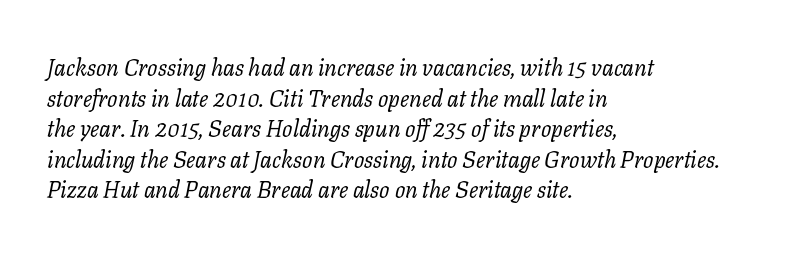
Yep, that's italic — everything's leaning. This sample is left-justified, so line endings fall wherever the words run out. Summary of vertical rhythm: regular, with standard interline spacing. Caption: face not bold, strokes unweighted. Characters follow at the spacing the type designer built in. Glance below the letters and you will spot only blank space.
